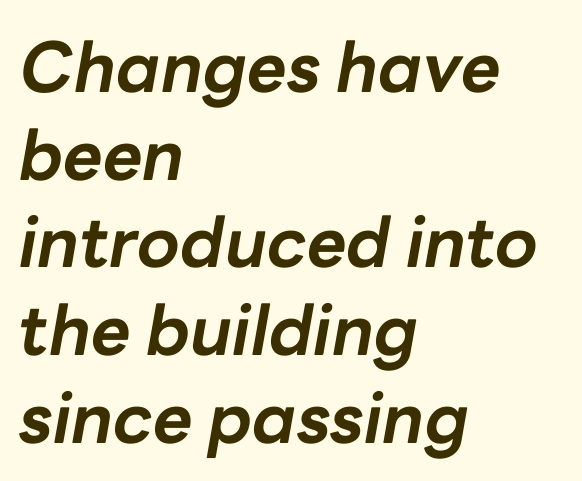
{"italic": "yes", "lean": "right", "slant_degrees": 10, "bold": "yes", "weight": "bold", "width": "normal", "stroke_contrast": "low", "x_height": "medium", "monospaced": "no", "underline": "no", "align": "left", "line_spacing": "normal", "line_spacing_ratio": 1.27, "letter_spacing": "normal", "letter_spacing_em": 0.0, "glyph_px": 69}
